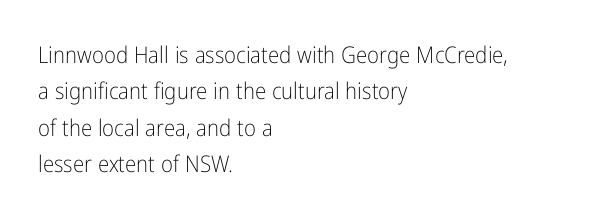
The image shows 23 px text type, upright; set left-aligned, normal line spacing (1.58x), normal letter spacing, not underlined.
